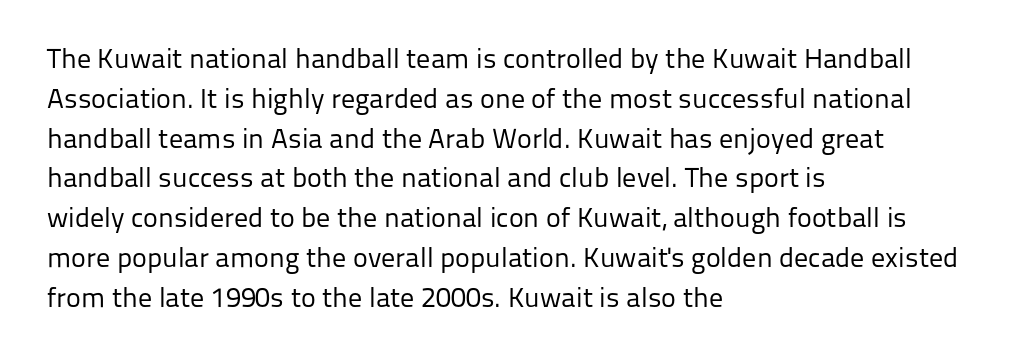
The image shows 28 px regular-weight sans-serif type, upright; set left-aligned, normal line spacing (1.42x), normal letter spacing, not underlined; low stroke contrast and a medium x-height.
